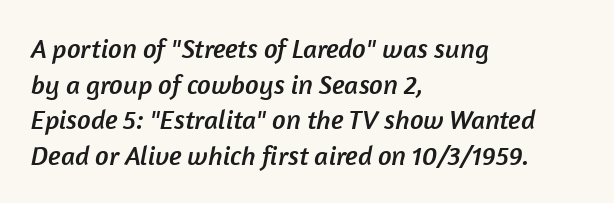
The image shows 27 px text type; set left-aligned, normal line spacing (1.32x), normal letter spacing, not underlined.
